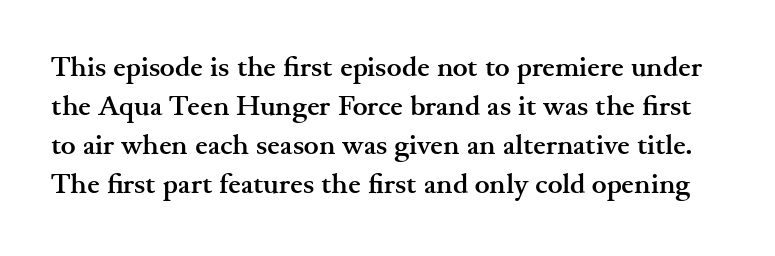
{"serif": "yes", "italic": "no", "bold": "yes", "weight": "semibold", "width": "wide", "stroke_contrast": "medium", "x_height": "small", "monospaced": "no", "underline": "no", "line_spacing": "normal", "line_spacing_ratio": 1.39, "letter_spacing": "normal", "letter_spacing_em": 0.0, "glyph_px": 28}
